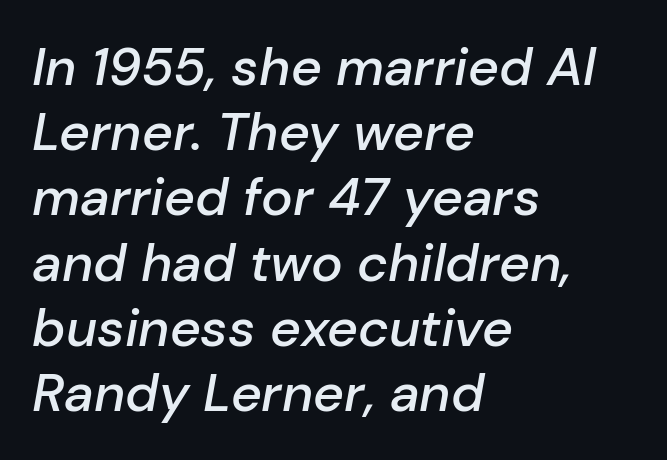
{"italic": "yes", "lean": "right", "slant_degrees": 10, "bold": "semi", "weight": "semibold", "width": "normal", "stroke_contrast": "low", "x_height": "medium", "monospaced": "no", "underline": "no", "align": "left", "line_spacing_ratio": 1.23, "letter_spacing": "normal", "letter_spacing_em": 0.0, "glyph_px": 53}
